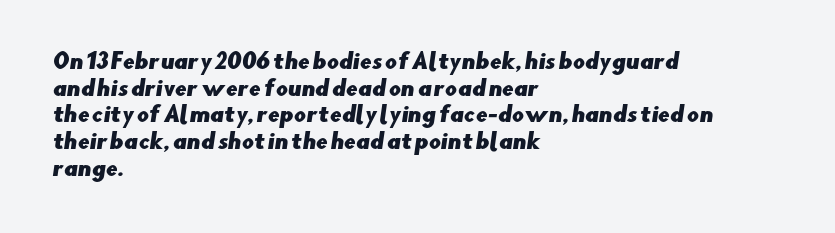
The image shows 21 px text type; set left-aligned, normal line spacing (1.27x), normal letter spacing, not underlined.
